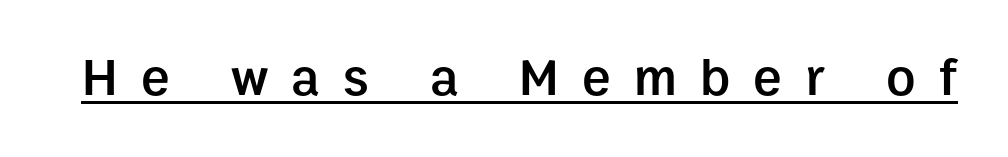
Notice how a bar underscores the lettering throughout. The tracking jumps out immediately: characters are airy and widely separated. Posture: straight, roman, zero tilt. The designer went with a sans here, leaving each stem footless. Character widths vary here, with narrow letters taking less room than wide ones.
